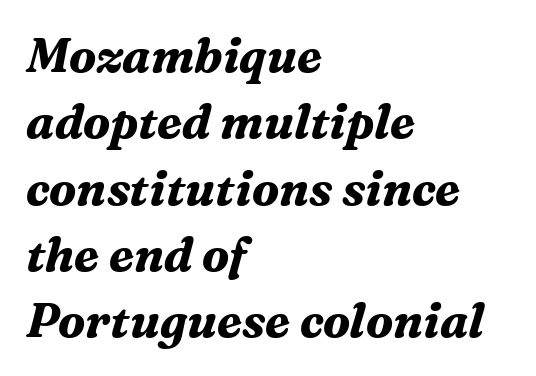
Typesetter's note: full bold, strokes at maximum text heaviness. The letters sit at their default tracking, neither squeezed nor spread. The specimen omits any rule beneath the text block's lines. Proportional: the letters do not fall into vertical columns. In CSS terms this would be text-align: left. The leading is moderate, giving the passage an even texture.
